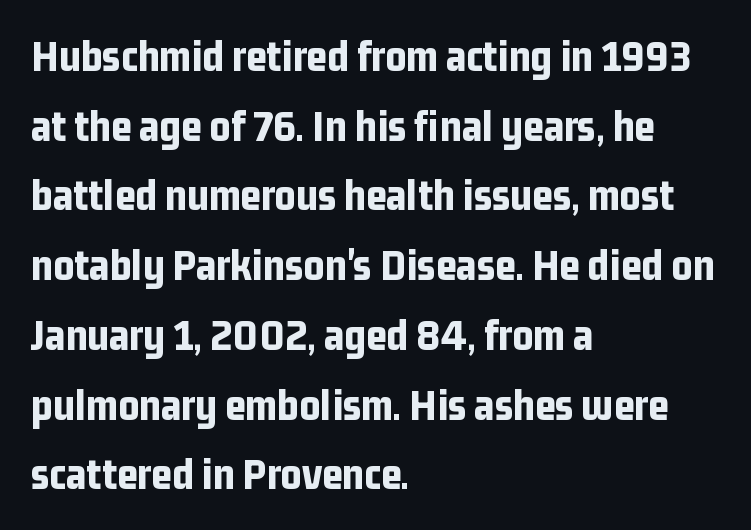
Q: Is the text bold? A: Yes.
Q: Is the text italic (slanted)? A: No, it is upright.
Q: Is the typeface a serif or a sans-serif typeface? A: Sans-serif.
Q: Is the text underlined? A: No.
Q: How is the paragraph aligned? A: Left-aligned.
Q: Is the spacing between letters normal or unusually wide? A: Normal.
Q: Is the spacing between lines tight, normal or loose? A: Normal.
Q: Width (condensed, normal, or wide)? A: Condensed.
Q: Stroke contrast? A: Low.
Q: x-height? A: Medium.
Q: Monospaced? A: No.
